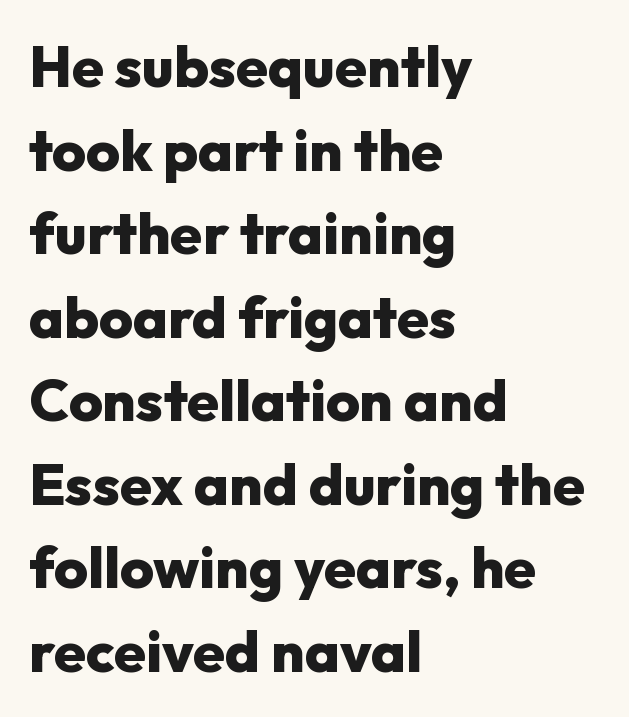
The font is running at its bold setting. Summary of vertical rhythm: regular, with standard interline spacing. Is the block centered? No — it sits flush against the left margin. Serif or sans? Sans — the stroke terminals are bare. Spacing between characters is what you'd get straight out of the box.
